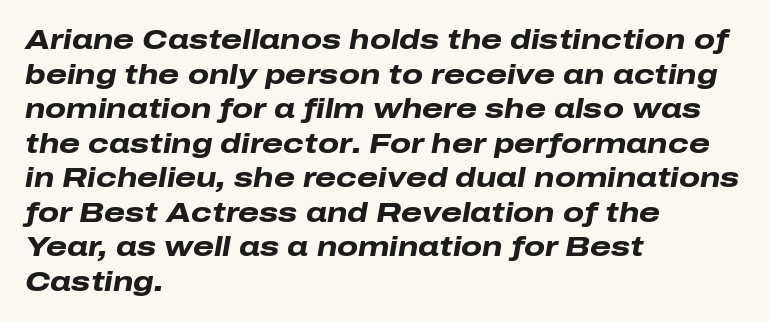
Q: Is the text bold? A: Yes.
Q: Is the text italic (slanted)? A: Yes, it leans right by about 10 degrees.
Q: Is the text underlined? A: No.
Q: How is the paragraph aligned? A: Left-aligned.
Q: Is the spacing between letters normal or unusually wide? A: Normal.
Q: Is the spacing between lines tight, normal or loose? A: Normal.
